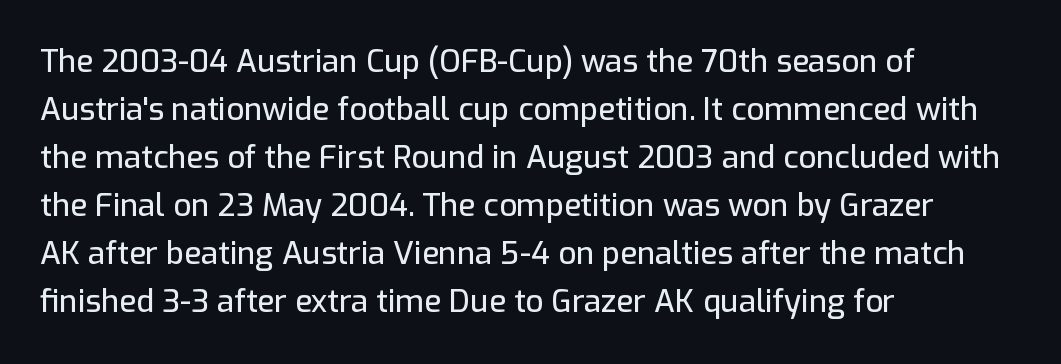
The image shows 31 px sans-serif type, upright; set left-aligned, normal line spacing (1.55x), normal letter spacing, not underlined; low stroke contrast and a medium x-height.
